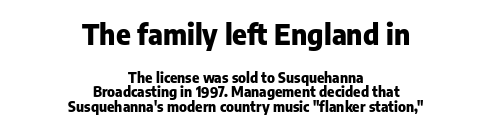
The image shows 28 px heavy sans-serif type, upright; set centered, tight line spacing (1.04x), normal letter spacing, not underlined; the first (top) block is 2.0x larger; low stroke contrast and a medium x-height.
